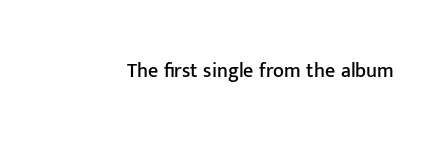
The image shows 20 px text type, upright; set normal letter spacing, not underlined.
